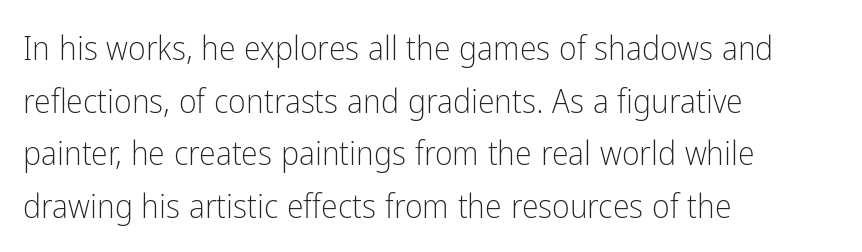
Q: Is the text bold? A: No.
Q: Is the text italic (slanted)? A: No, it is upright.
Q: Is the typeface a serif or a sans-serif typeface? A: Sans-serif.
Q: Is the text underlined? A: No.
Q: How is the paragraph aligned? A: Left-aligned.
Q: Is the spacing between letters normal or unusually wide? A: Normal.
Q: Is the spacing between lines tight, normal or loose? A: Normal.
Q: Width (condensed, normal, or wide)? A: Condensed.
Q: Stroke contrast? A: Low.
Q: x-height? A: Medium.
Q: Monospaced? A: No.
